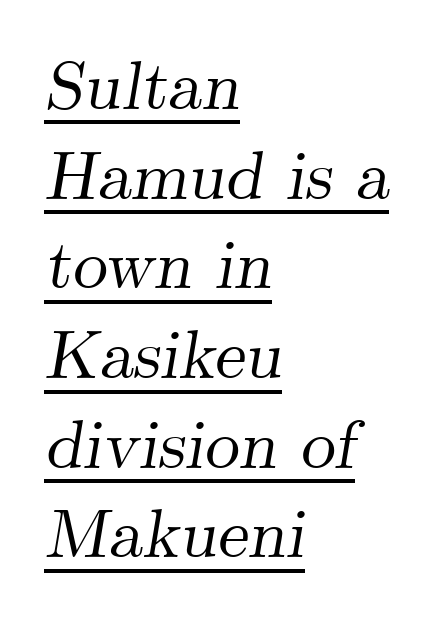
The image shows 69 px serif type, italic (leaning right); set left-aligned, normal line spacing (1.3x), normal letter spacing, underlined; medium stroke contrast and a small x-height.
